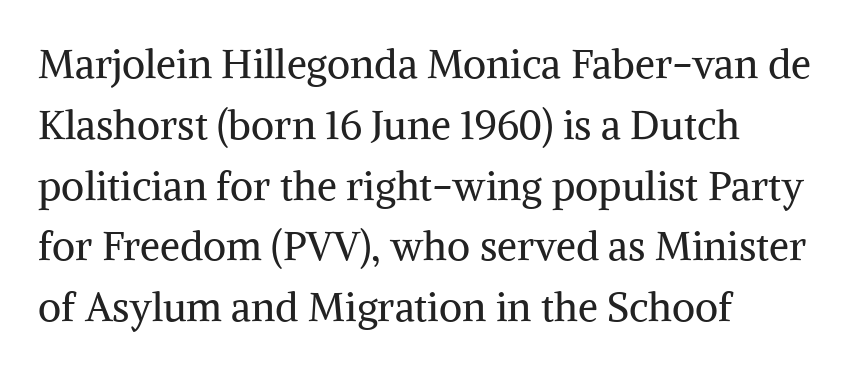
Q: Is the text bold? A: No.
Q: Is the text italic (slanted)? A: No, it is upright.
Q: Is the typeface a serif or a sans-serif typeface? A: Serif.
Q: Is the text underlined? A: No.
Q: How is the paragraph aligned? A: Left-aligned.
Q: Is the spacing between letters normal or unusually wide? A: Normal.
Q: Is the spacing between lines tight, normal or loose? A: Normal.
Q: Width (condensed, normal, or wide)? A: Normal.
Q: Stroke contrast? A: Medium.
Q: x-height? A: Medium.
Q: Monospaced? A: No.
